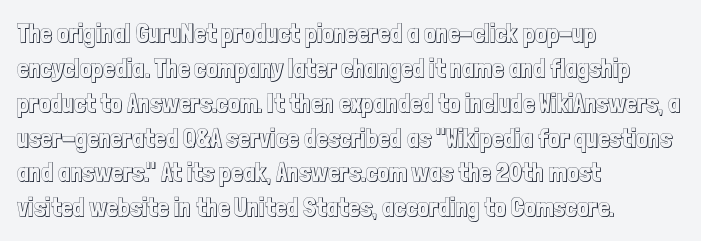
Q: Is the text italic (slanted)? A: No, it is upright.
Q: Is the text underlined? A: No.
Q: How is the paragraph aligned? A: Left-aligned.
Q: Is the spacing between letters normal or unusually wide? A: Normal.
Q: Is the spacing between lines tight, normal or loose? A: Normal.
